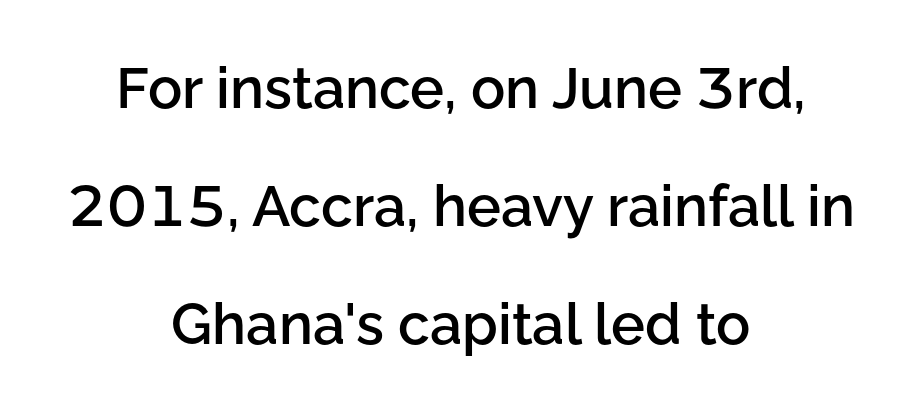
{"serif": "no", "italic": "no", "bold": "semi", "weight": "semibold", "width": "normal", "stroke_contrast": "low", "x_height": "medium", "monospaced": "no", "underline": "no", "align": "center", "line_spacing": "loose", "line_spacing_ratio": 2.07, "letter_spacing": "normal", "letter_spacing_em": 0.0, "glyph_px": 57}
